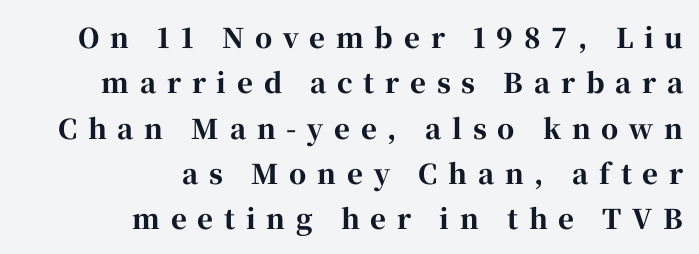
{"italic": "no", "bold": "yes", "underline": "no", "align": "right", "line_spacing": "normal", "line_spacing_ratio": 1.68, "letter_spacing": "wide", "letter_spacing_em": 0.4, "glyph_px": 27}
